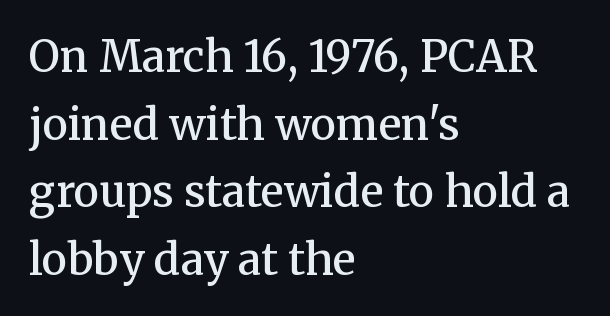
Q: Is the text bold? A: Semi-bold.
Q: Is the text italic (slanted)? A: No, it is upright.
Q: Is the typeface a serif or a sans-serif typeface? A: Serif.
Q: Is the text underlined? A: No.
Q: How is the paragraph aligned? A: Left-aligned.
Q: Is the spacing between letters normal or unusually wide? A: Normal.
Q: Is the spacing between lines tight, normal or loose? A: Normal.
Q: Width (condensed, normal, or wide)? A: Normal.
Q: Stroke contrast? A: Medium.
Q: x-height? A: Medium.
Q: Monospaced? A: No.
